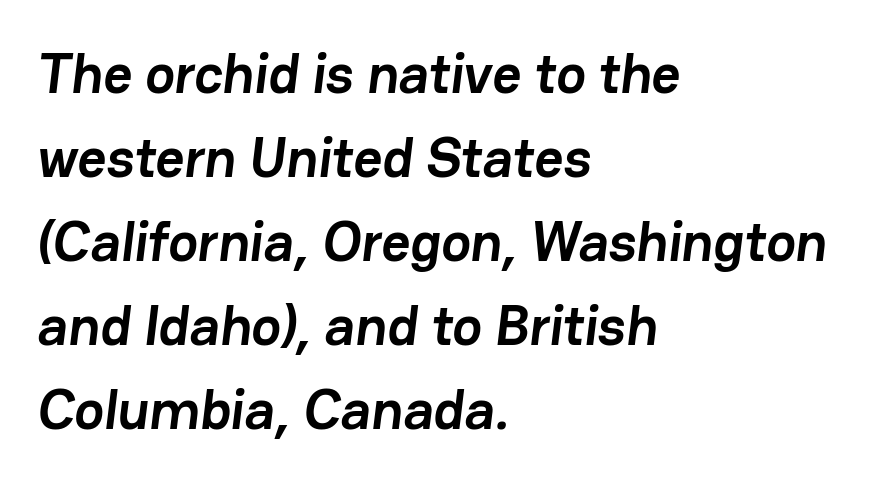
Q: Is the text bold? A: Yes.
Q: Is the typeface a serif or a sans-serif typeface? A: Sans-serif.
Q: Is the text underlined? A: No.
Q: How is the paragraph aligned? A: Left-aligned.
Q: Is the spacing between letters normal or unusually wide? A: Normal.
Q: Is the spacing between lines tight, normal or loose? A: Normal.
Q: Width (condensed, normal, or wide)? A: Normal.
Q: Stroke contrast? A: Low.
Q: x-height? A: Medium.
Q: Monospaced? A: No.
